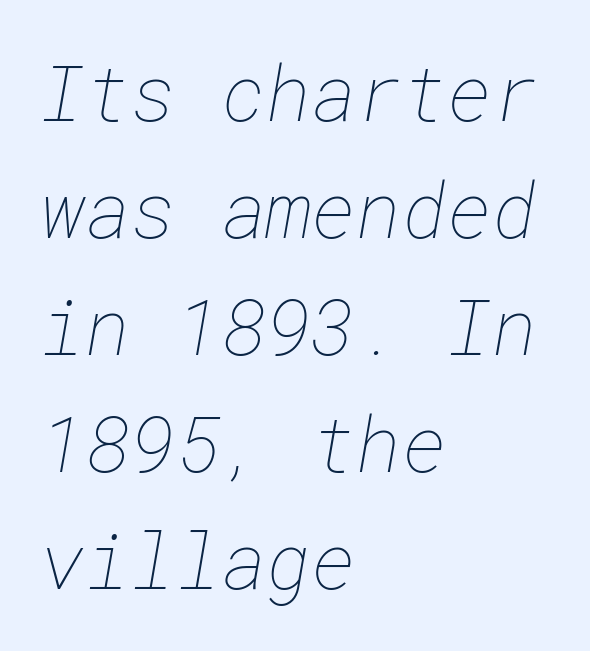
Q: Is the text bold? A: No.
Q: Is the text underlined? A: No.
Q: How is the paragraph aligned? A: Left-aligned.
Q: Is the spacing between letters normal or unusually wide? A: Normal.
Q: Is the spacing between lines tight, normal or loose? A: Normal.
Q: Width (condensed, normal, or wide)? A: Normal.
Q: Stroke contrast? A: Low.
Q: x-height? A: Medium.
